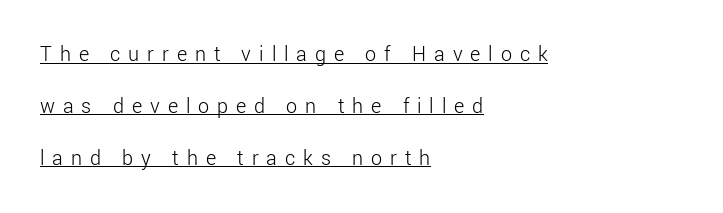
The image shows 22 px text type, upright; set left-aligned, loose line spacing (2.36x), unusually wide letter spacing (+0.36 em), underlined.
